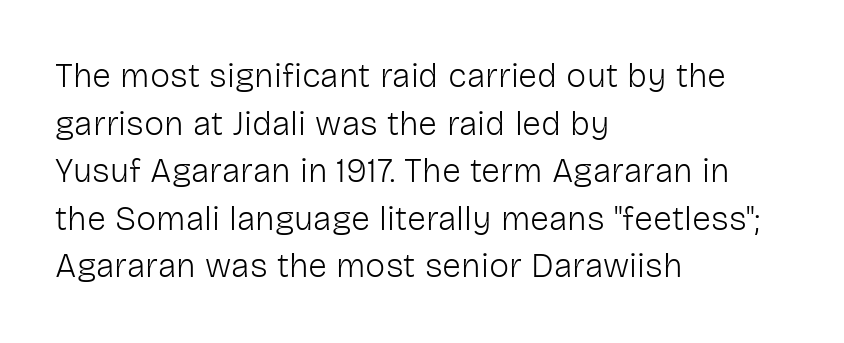
The image shows 34 px light sans-serif type, upright; set left-aligned, normal line spacing (1.4x), normal letter spacing, not underlined; low stroke contrast and a medium x-height.
